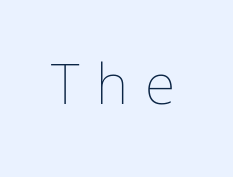
{"italic": "no", "bold": "no", "weight": "thin", "width": "normal", "stroke_contrast": "low", "x_height": "medium", "monospaced": "no", "underline": "no", "letter_spacing": "wide", "letter_spacing_em": 0.3, "glyph_px": 56}
